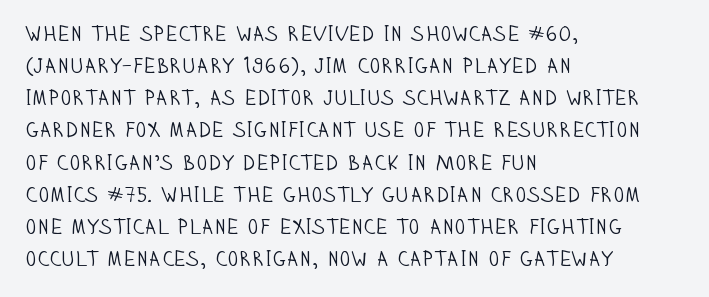
{"italic": "no", "bold": "no", "underline": "no", "align": "left", "line_spacing": "normal", "line_spacing_ratio": 1.53, "letter_spacing": "normal", "letter_spacing_em": 0.0, "glyph_px": 21}
